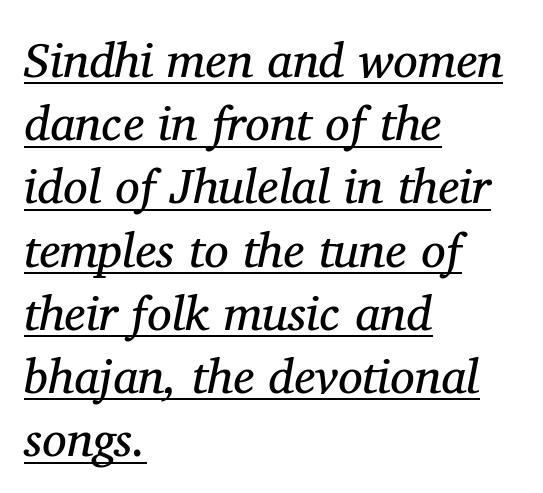
The image shows 49 px regular-weight serif type, italic (leaning right); set left-aligned, normal line spacing (1.29x), normal letter spacing, underlined; medium stroke contrast and a medium x-height.
